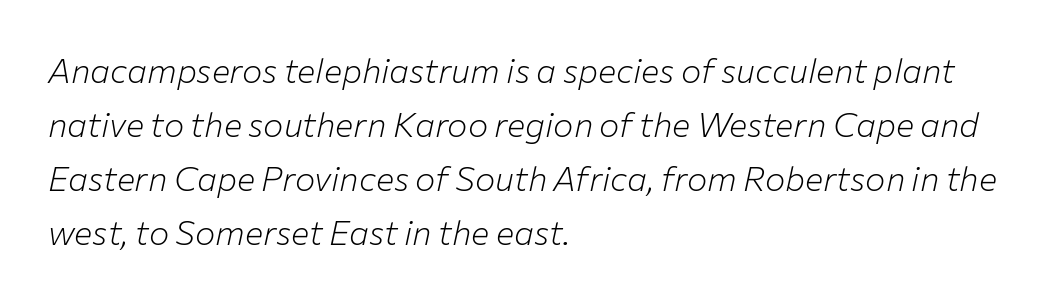
Emphasis-style slanted type is in use. Looks like regular typesetting: each glyph gets only the width it needs. The leading is moderate, giving the passage an even texture. Alignment: flush left. The letters sit at their default tracking, neither squeezed nor spread.
